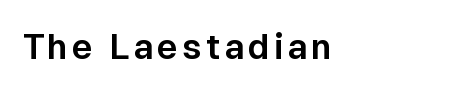
{"serif": "no", "italic": "no", "width": "normal", "stroke_contrast": "low", "x_height": "medium", "monospaced": "no", "underline": "no", "glyph_px": 35}
